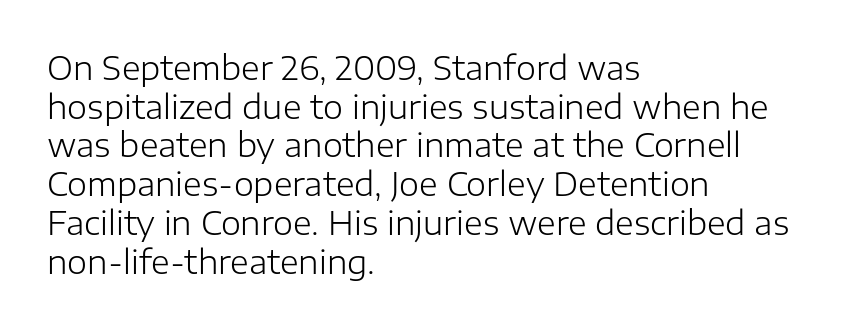
{"serif": "no", "italic": "no", "bold": "no", "weight": "light", "width": "normal", "stroke_contrast": "low", "x_height": "medium", "monospaced": "no", "underline": "no", "align": "left", "line_spacing_ratio": 1.21, "letter_spacing": "normal", "letter_spacing_em": 0.0, "glyph_px": 32}
